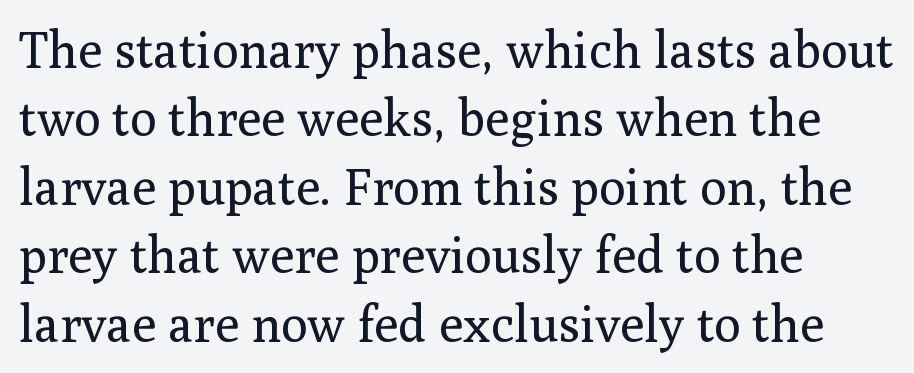
The image shows 50 px regular-weight serif type, upright; set left-aligned, normal line spacing (1.37x), normal letter spacing, not underlined; medium stroke contrast and a medium x-height.
